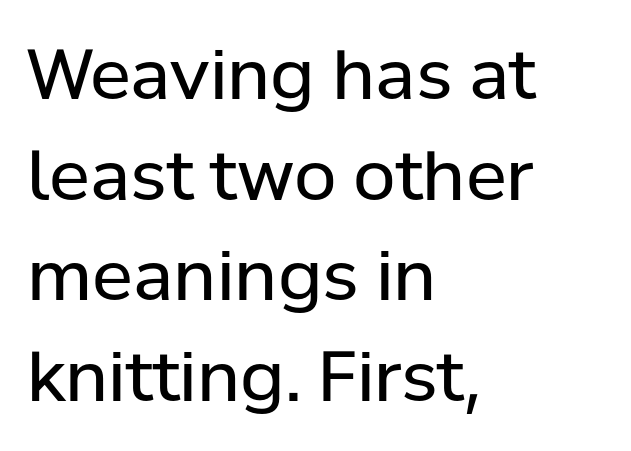
Nobody drew a line under any word here. The text was rendered using a sans face with plain stroke endings. Posture: straight, roman, zero tilt. One glance says typical: line gaps are just what's usual.
